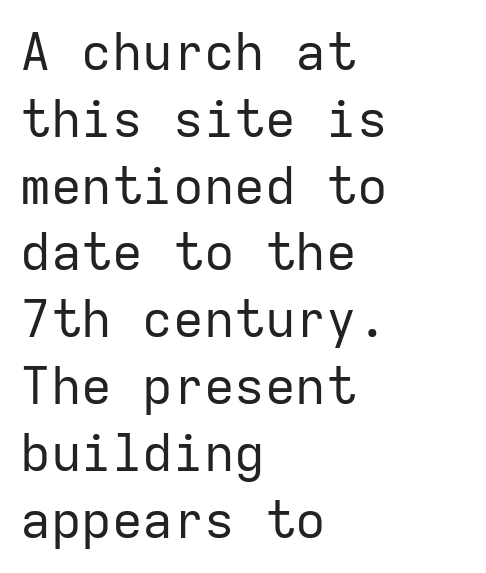
Regarding leading, the lines here are spaced in the standard way. Left-aligned paragraph, ragged on the right. Tracking here is standard; glyphs follow each other at the usual distance. A typesetter would call this monospace, since all characters share one set width. Each letter's strokes conclude bluntly, with no projecting serifs. The space directly below the letters is spotless.
